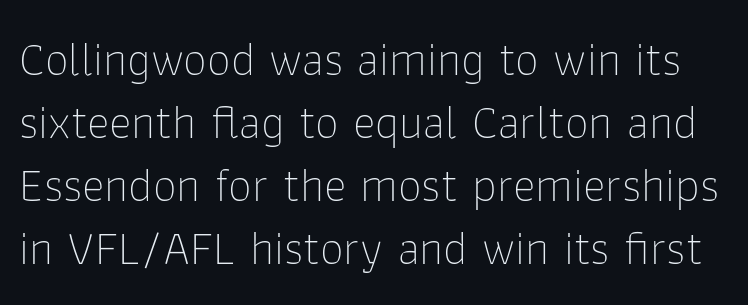
The image shows 48 px thin sans-serif type, upright; set normal line spacing (1.31x), normal letter spacing, not underlined; low stroke contrast and a medium x-height.
